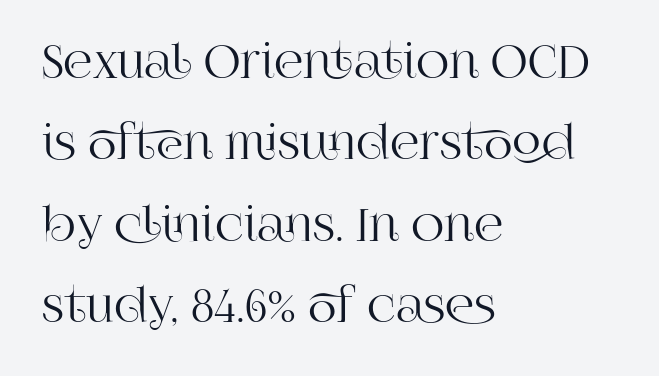
{"serif": "yes", "italic": "no", "width": "normal", "stroke_contrast": "high", "x_height": "large", "monospaced": "no", "underline": "no", "align": "left", "line_spacing_ratio": 1.77, "letter_spacing": "normal", "letter_spacing_em": 0.0, "glyph_px": 46}
